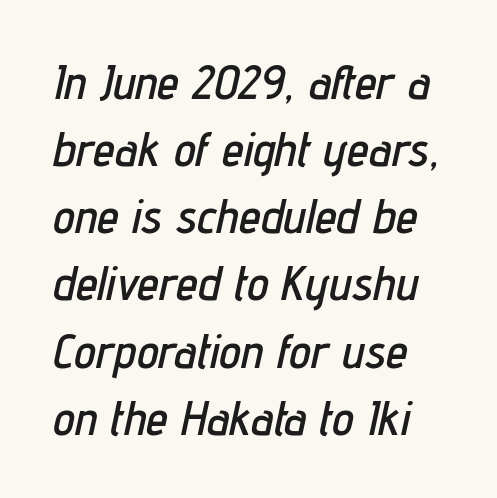
Q: Is the text italic (slanted)? A: Yes, it leans right by about 12 degrees.
Q: Is the text underlined? A: No.
Q: How is the paragraph aligned? A: Left-aligned.
Q: Is the spacing between letters normal or unusually wide? A: Normal.
Q: Is the spacing between lines tight, normal or loose? A: Normal.
Q: Width (condensed, normal, or wide)? A: Condensed.
Q: Stroke contrast? A: Low.
Q: x-height? A: Medium.
Q: Monospaced? A: No.
